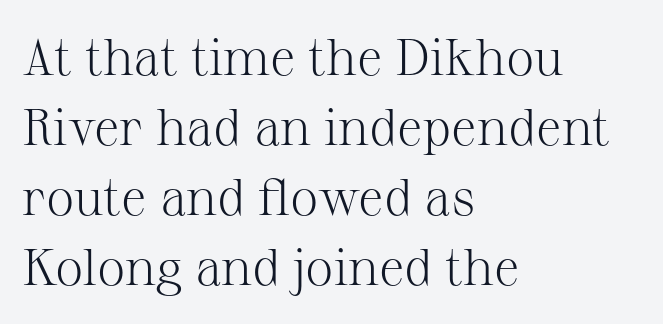
The image shows 51 px light serif type, upright; set left-aligned, normal line spacing (1.37x), normal letter spacing, not underlined; medium stroke contrast and a medium x-height.
